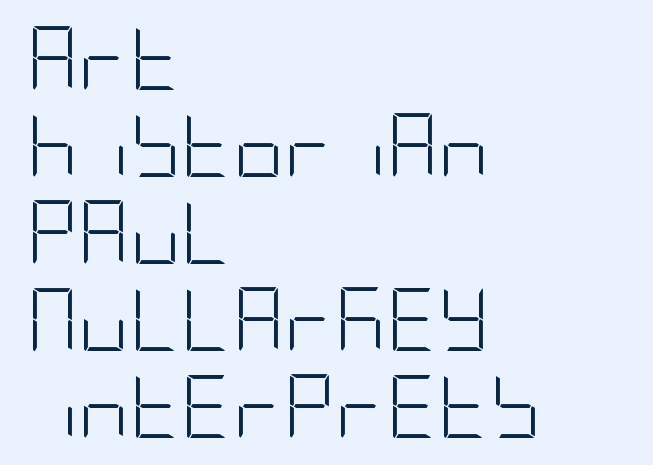
{"serif": "no", "italic": "no", "bold": "no", "weight": "light", "width": "condensed", "stroke_contrast": "low", "x_height": "large", "underline": "no", "align": "left", "line_spacing": "normal", "line_spacing_ratio": 1.38, "letter_spacing": "normal", "letter_spacing_em": 0.0, "glyph_px": 63}
